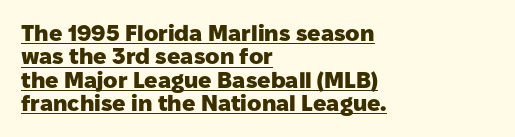
The image shows 22 px bold type, upright; set left-aligned, tight line spacing (1.06x), normal letter spacing, underlined.
